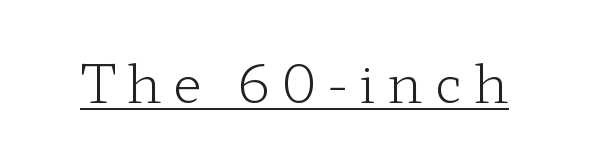
You could only call the tracking loose — the letters float apart. Somebody hit Ctrl+U on this one — the words are underlined. Observe the serifs anchoring each vertical stroke in this sample. Spacing verdict: proportional, widths tailored to each character. Vertical stems look standard width or narrower in stroke. Upright lettering throughout.
